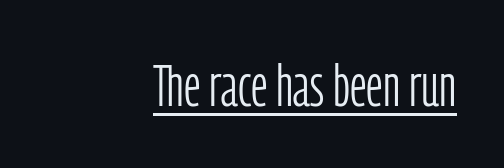
It's the straight-up-and-down kind of type. This rendering features underlined lettering. In CSS terms this would be text-align: right. These lines are rendered in a variable-pitch font. The designer went with a sans here, leaving each stem footless. Nothing unusual about the tracking: characters are spaced as the font intends.
